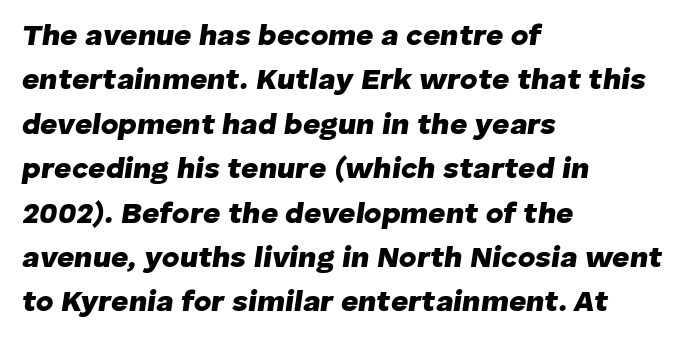
{"italic": "yes", "lean": "right", "slant_degrees": 8, "bold": "yes", "weight": "heavy", "width": "normal", "stroke_contrast": "low", "x_height": "medium", "monospaced": "no", "underline": "no", "align": "left", "line_spacing": "normal", "line_spacing_ratio": 1.48, "letter_spacing": "normal", "letter_spacing_em": 0.0, "glyph_px": 30}
